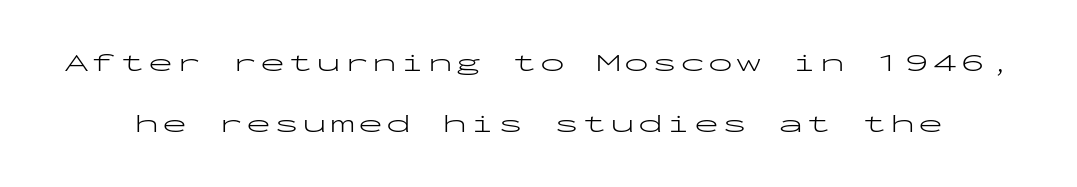
The image shows 25 px text type, upright; set loose line spacing (2.46x), not underlined.
